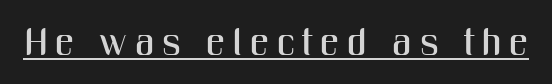
{"serif": "no", "italic": "no", "width": "condensed", "stroke_contrast": "medium", "x_height": "medium", "monospaced": "no", "underline": "yes", "letter_spacing": "wide", "letter_spacing_em": 0.2, "glyph_px": 38}
